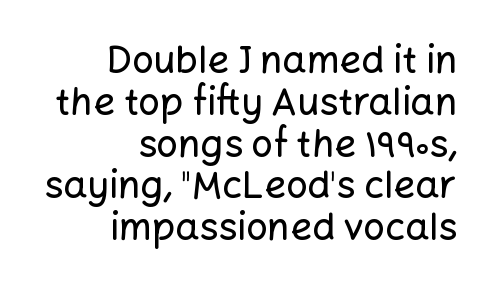
Q: Is the text italic (slanted)? A: No, it is upright.
Q: Is the typeface a serif or a sans-serif typeface? A: Sans-serif.
Q: Is the text underlined? A: No.
Q: How is the paragraph aligned? A: Right-aligned.
Q: Is the spacing between letters normal or unusually wide? A: Normal.
Q: Is the spacing between lines tight, normal or loose? A: Tight.
Q: Width (condensed, normal, or wide)? A: Normal.
Q: Stroke contrast? A: Low.
Q: x-height? A: Medium.
Q: Monospaced? A: No.
